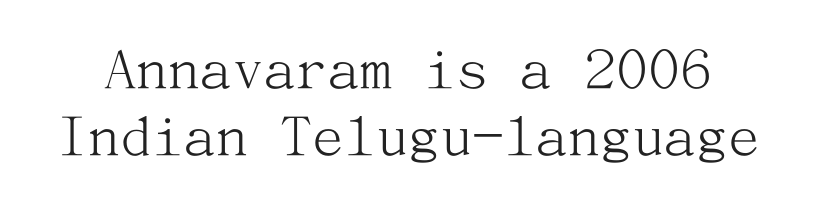
{"serif": "yes", "italic": "no", "bold": "no", "weight": "light", "width": "normal", "stroke_contrast": "medium", "x_height": "medium", "underline": "no", "line_spacing": "tight", "line_spacing_ratio": 1.04, "letter_spacing": "normal", "letter_spacing_em": 0.0, "glyph_px": 64}
